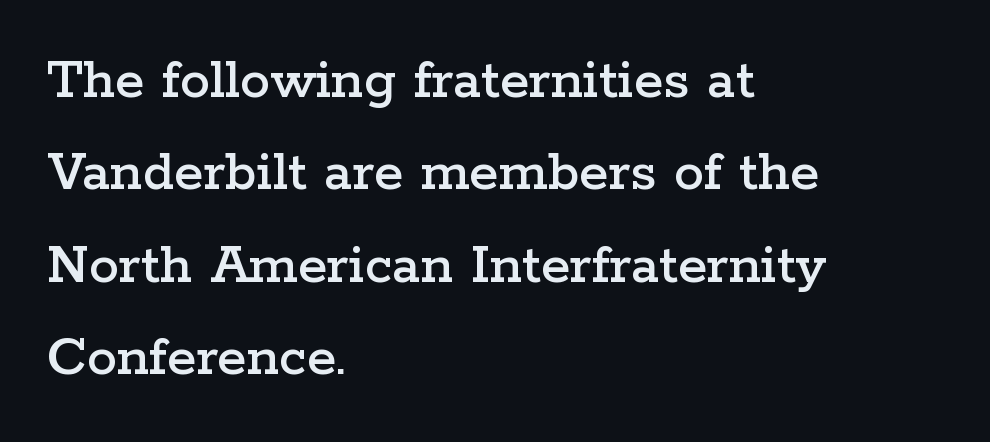
Q: Is the text italic (slanted)? A: No, it is upright.
Q: Is the typeface a serif or a sans-serif typeface? A: Serif.
Q: Is the text underlined? A: No.
Q: How is the paragraph aligned? A: Left-aligned.
Q: Is the spacing between letters normal or unusually wide? A: Normal.
Q: Is the spacing between lines tight, normal or loose? A: Normal.
Q: Width (condensed, normal, or wide)? A: Wide.
Q: Stroke contrast? A: Low.
Q: x-height? A: Medium.
Q: Monospaced? A: No.
